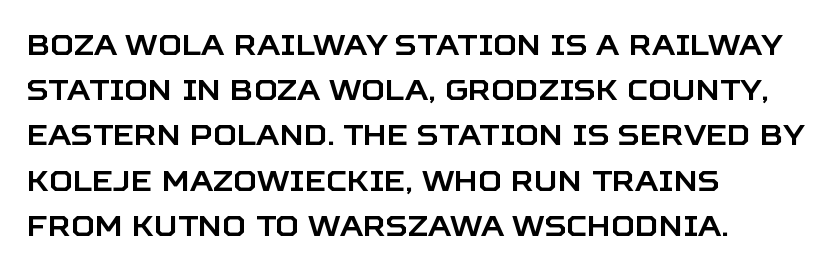
{"serif": "no", "italic": "no", "width": "normal", "stroke_contrast": "low", "x_height": "large", "monospaced": "no", "underline": "no", "align": "left", "line_spacing": "normal", "line_spacing_ratio": 1.56, "letter_spacing": "normal", "letter_spacing_em": 0.0, "glyph_px": 29}
